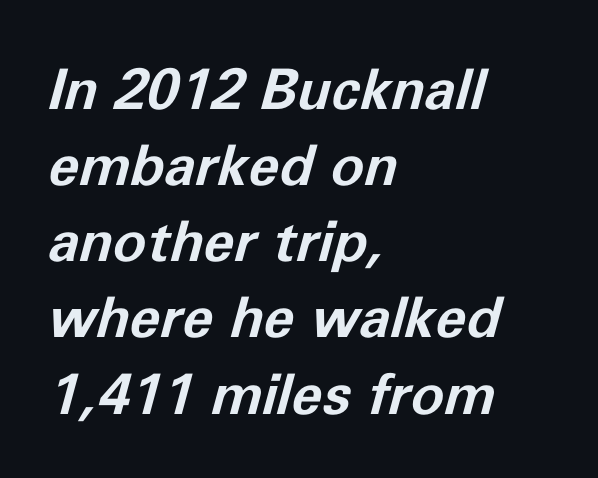
{"italic": "yes", "lean": "right", "slant_degrees": 11, "bold": "yes", "weight": "bold", "width": "normal", "stroke_contrast": "low", "x_height": "medium", "monospaced": "no", "underline": "no", "align": "left", "line_spacing": "normal", "line_spacing_ratio": 1.36, "letter_spacing": "normal", "letter_spacing_em": 0.0, "glyph_px": 56}
